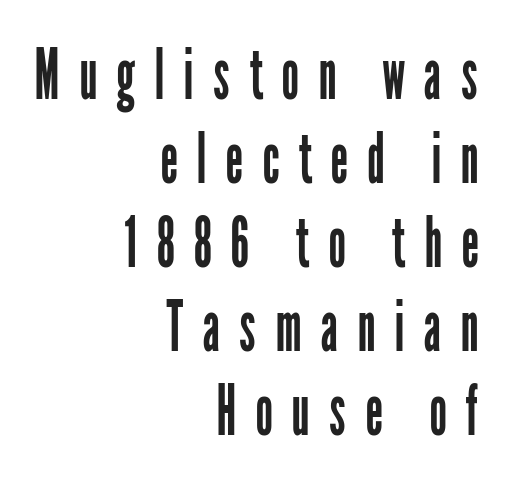
{"serif": "no", "italic": "no", "bold": "no", "weight": "regular", "width": "condensed", "stroke_contrast": "low", "x_height": "medium", "monospaced": "no", "underline": "no", "align": "right", "line_spacing_ratio": 1.2, "letter_spacing": "wide", "letter_spacing_em": 0.27, "glyph_px": 70}
